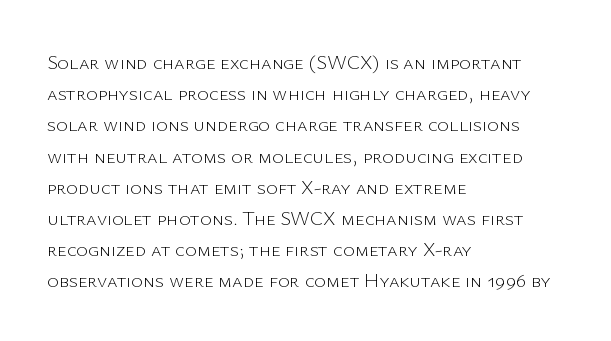
Between one letter and the next there's only the usual sliver of space. Letters rest on an invisible, unmarked baseline. Does the copy run flush right? No — it runs flush left. Nothing heavy about these letters — not bold at all.
